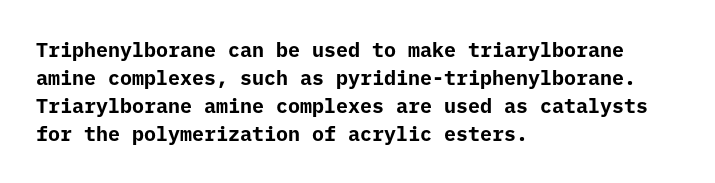
The image shows 20 px bold type, upright; set left-aligned, normal line spacing (1.4x), normal letter spacing, not underlined.
